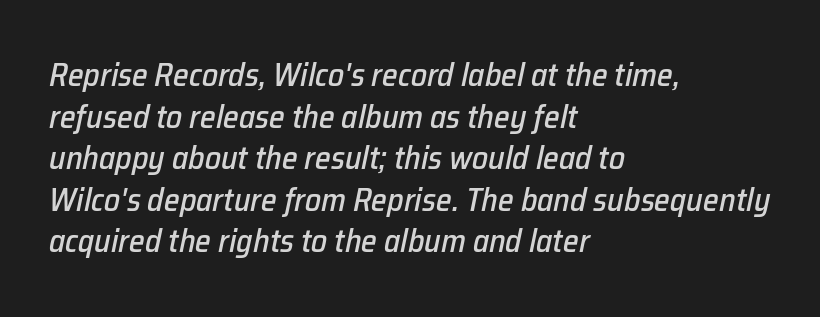
Q: Is the text italic (slanted)? A: Yes, it leans right by about 12 degrees.
Q: Is the text underlined? A: No.
Q: How is the paragraph aligned? A: Left-aligned.
Q: Is the spacing between letters normal or unusually wide? A: Normal.
Q: Is the spacing between lines tight, normal or loose? A: Normal.
Q: Width (condensed, normal, or wide)? A: Normal.
Q: Stroke contrast? A: Low.
Q: x-height? A: Medium.
Q: Monospaced? A: No.
